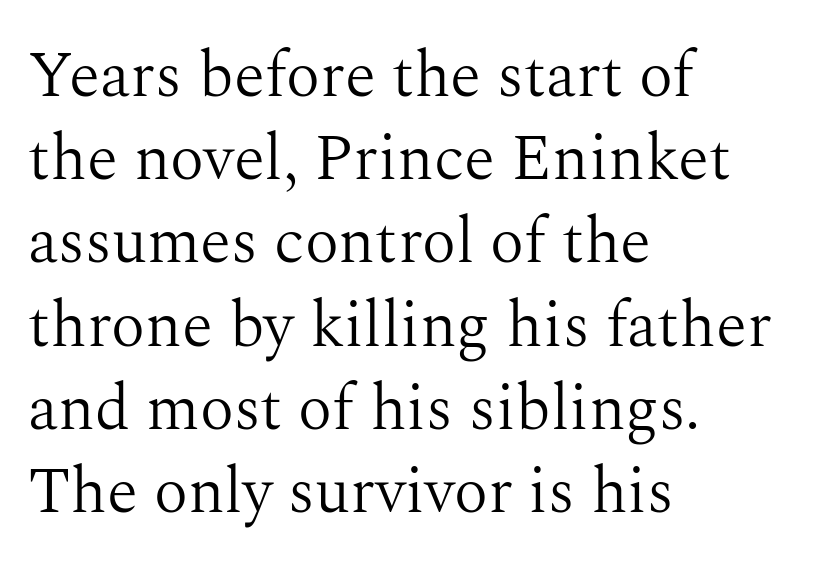
Ascenders rise straight up at ninety degrees. You could call the tracking neutral — neither tight nor loose. Horizontally, the lines are justified to the leading edge only. The space beneath each line is pristine and unruled.
